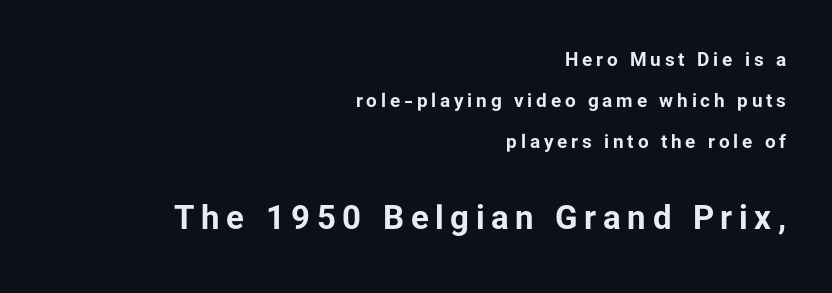
Q: Is the text bold? A: Yes.
Q: Is the text italic (slanted)? A: No, it is upright.
Q: Is the typeface a serif or a sans-serif typeface? A: Sans-serif.
Q: Is the text underlined? A: No.
Q: How is the paragraph aligned? A: Right-aligned.
Q: Is the spacing between letters normal or unusually wide? A: Unusually wide.
Q: Is the spacing between lines tight, normal or loose? A: Loose.
Q: Which block of text is set in a larger size, the first (top) or the second (bottom)? A: The second (bottom) one.
Q: Width (condensed, normal, or wide)? A: Normal.
Q: Stroke contrast? A: Low.
Q: x-height? A: Medium.
Q: Monospaced? A: No.
